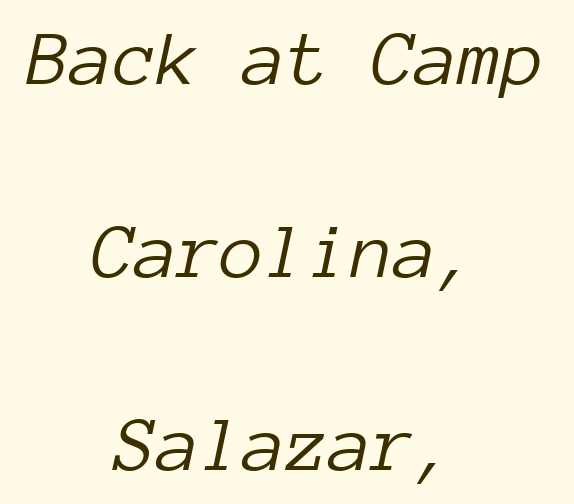
{"italic": "yes", "lean": "right", "slant_degrees": 12, "bold": "no", "weight": "light", "width": "normal", "stroke_contrast": "low", "x_height": "medium", "monospaced": "yes", "underline": "no", "align": "center", "line_spacing": "loose", "line_spacing_ratio": 2.44, "letter_spacing": "normal", "letter_spacing_em": 0.0, "glyph_px": 79}
